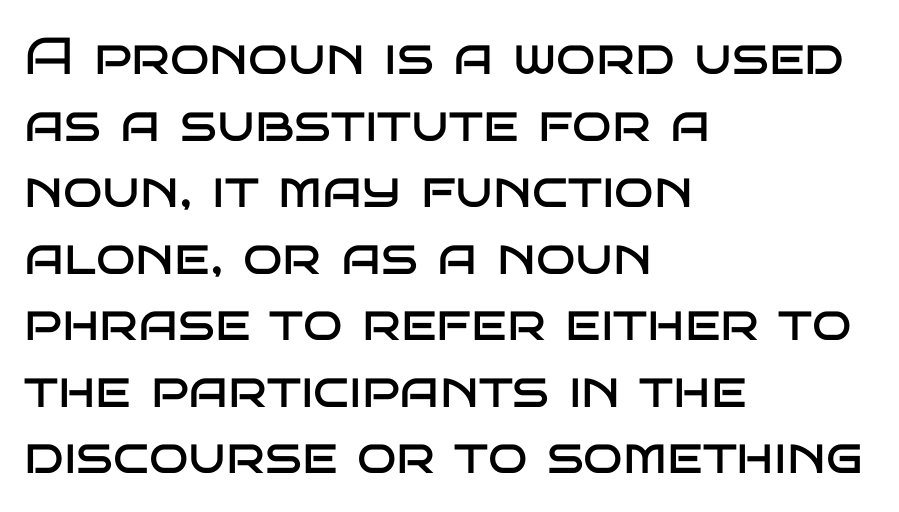
The image shows 52 px regular-weight, wide sans-serif type, upright; set left-aligned, normal line spacing (1.28x), normal letter spacing, not underlined; low stroke contrast and a large x-height.
